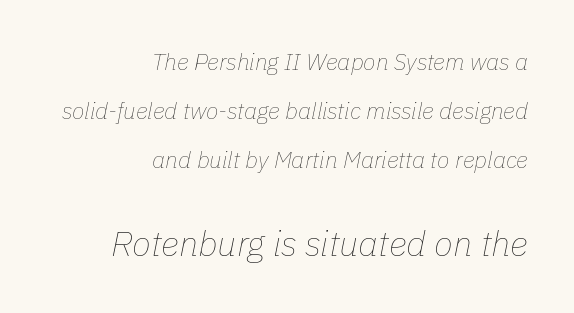
Q: Is the text bold? A: No.
Q: Is the text italic (slanted)? A: Yes, it leans right by about 11 degrees.
Q: Is the text underlined? A: No.
Q: How is the paragraph aligned? A: Right-aligned.
Q: Is the spacing between letters normal or unusually wide? A: Normal.
Q: Is the spacing between lines tight, normal or loose? A: Loose.
Q: Which block of text is set in a larger size, the first (top) or the second (bottom)? A: The second (bottom) one.
Q: Width (condensed, normal, or wide)? A: Normal.
Q: Stroke contrast? A: Low.
Q: x-height? A: Medium.
Q: Monospaced? A: No.
